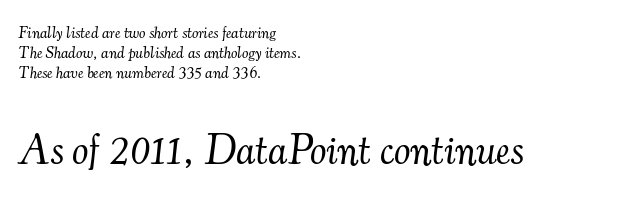
{"serif": "yes", "italic": "yes", "lean": "right", "slant_degrees": 7, "bold": "no", "weight": "light", "width": "normal", "stroke_contrast": "medium", "x_height": "small", "monospaced": "no", "underline": "no", "align": "left", "line_spacing": "normal", "line_spacing_ratio": 1.25, "letter_spacing": "normal", "letter_spacing_em": 0.0, "larger_block": "second", "size_ratio": 2.56, "glyph_px": 41}
